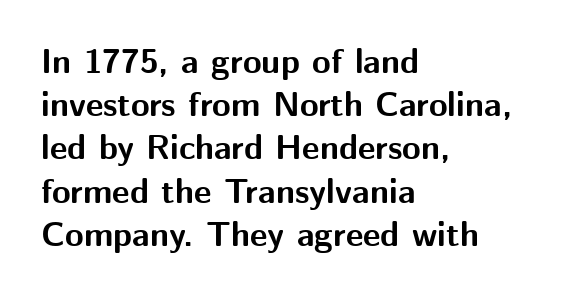
Q: Is the text bold? A: Yes.
Q: Is the text italic (slanted)? A: No, it is upright.
Q: Is the typeface a serif or a sans-serif typeface? A: Sans-serif.
Q: Is the text underlined? A: No.
Q: How is the paragraph aligned? A: Left-aligned.
Q: Is the spacing between letters normal or unusually wide? A: Normal.
Q: Is the spacing between lines tight, normal or loose? A: Normal.
Q: Width (condensed, normal, or wide)? A: Normal.
Q: Stroke contrast? A: Medium.
Q: x-height? A: Medium.
Q: Monospaced? A: No.
